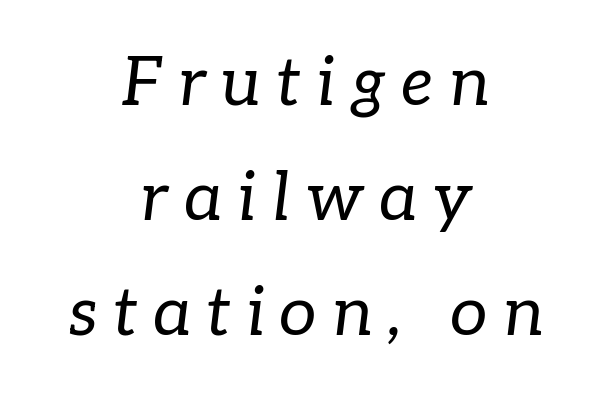
Letter spacing: wide. Would a proofreader flag this as italicized? Yes. Check under the words: just untouched page. The strokes are not fattened; the text isn't bold.
